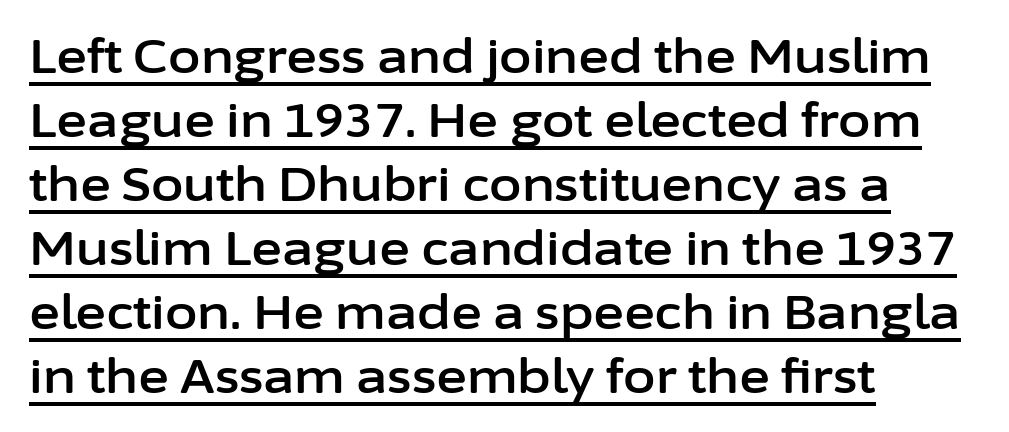
Q: Is the text italic (slanted)? A: No, it is upright.
Q: Is the typeface a serif or a sans-serif typeface? A: Sans-serif.
Q: Is the text underlined? A: Yes.
Q: How is the paragraph aligned? A: Left-aligned.
Q: Is the spacing between letters normal or unusually wide? A: Normal.
Q: Is the spacing between lines tight, normal or loose? A: Normal.
Q: Width (condensed, normal, or wide)? A: Normal.
Q: Stroke contrast? A: Low.
Q: x-height? A: Medium.
Q: Monospaced? A: No.
